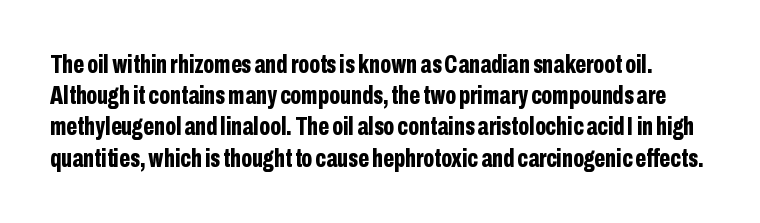
{"italic": "no", "bold": "yes", "underline": "no", "line_spacing_ratio": 1.2, "letter_spacing": "normal", "letter_spacing_em": 0.0, "glyph_px": 26}
